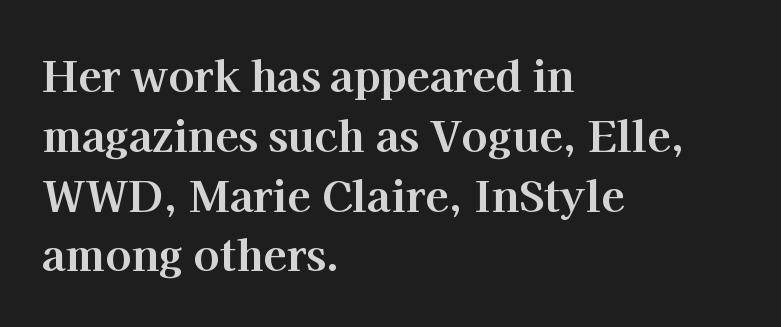
Q: Is the text bold? A: Yes.
Q: Is the text italic (slanted)? A: No, it is upright.
Q: Is the typeface a serif or a sans-serif typeface? A: Serif.
Q: Is the text underlined? A: No.
Q: How is the paragraph aligned? A: Left-aligned.
Q: Is the spacing between letters normal or unusually wide? A: Normal.
Q: Is the spacing between lines tight, normal or loose? A: Normal.
Q: Width (condensed, normal, or wide)? A: Normal.
Q: Stroke contrast? A: High.
Q: x-height? A: Medium.
Q: Monospaced? A: No.
